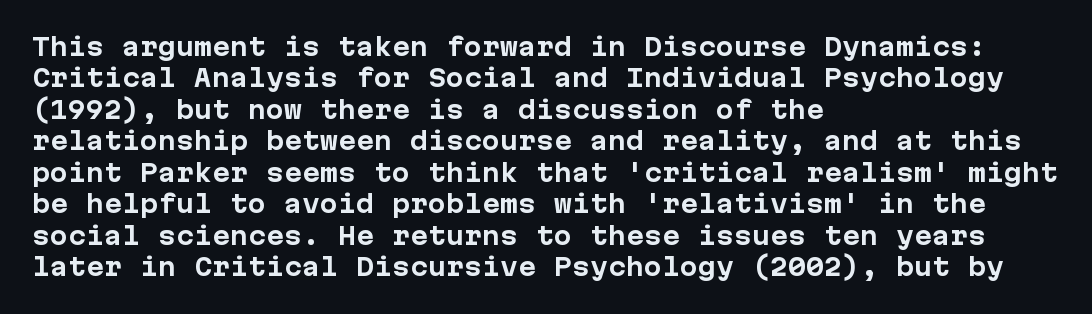
The image shows 24 px bold type, upright; set left-aligned, normal line spacing (1.31x), normal letter spacing, not underlined.
